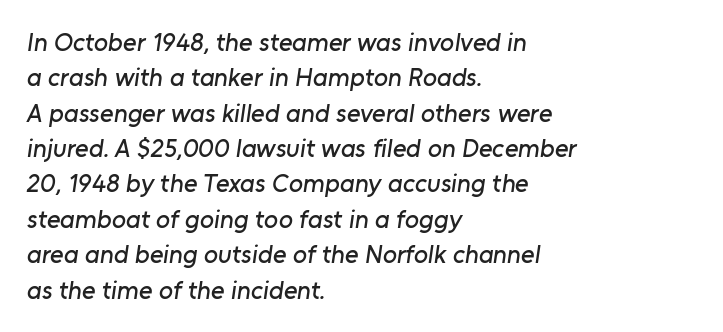
{"underline": "no", "align": "left", "line_spacing": "normal", "line_spacing_ratio": 1.36, "letter_spacing": "normal", "letter_spacing_em": 0.0, "glyph_px": 26}
